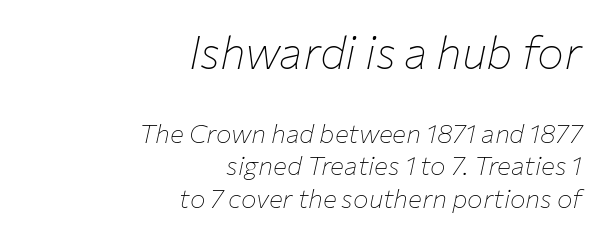
{"italic": "yes", "lean": "right", "slant_degrees": 12, "bold": "no", "weight": "thin", "width": "normal", "stroke_contrast": "low", "x_height": "medium", "monospaced": "no", "underline": "no", "align": "right", "line_spacing": "normal", "line_spacing_ratio": 1.26, "letter_spacing": "normal", "letter_spacing_em": 0.0, "larger_block": "first", "size_ratio": 1.73, "glyph_px": 45}
